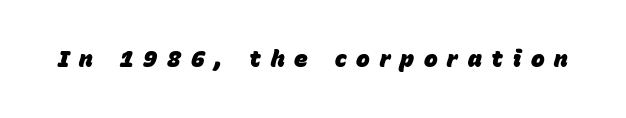
Q: Is the text bold? A: Yes.
Q: Is the text italic (slanted)? A: Yes, it leans right by about 15 degrees.
Q: Is the text underlined? A: No.
Q: Is the spacing between letters normal or unusually wide? A: Unusually wide.
